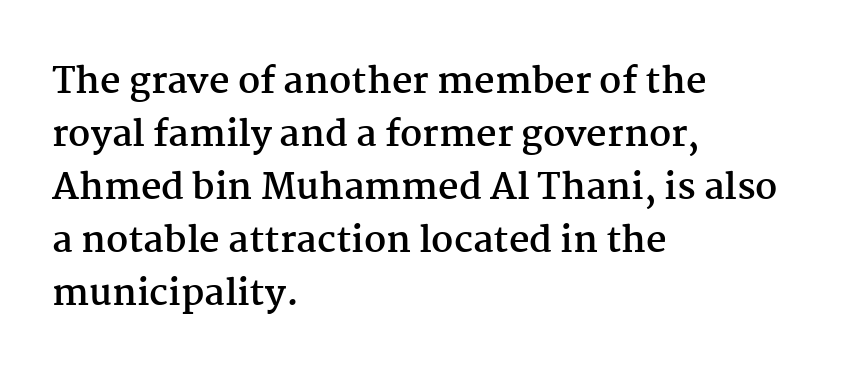
The rendering uses a moderate line-height, typical for paragraphs. Each letter's strokes conclude with small projecting serifs. Do the characters align in a grid? No, the font is proportional. Spacing between characters is what you'd get straight out of the box. Students, this is bold: see how much ink each stroke carries.
